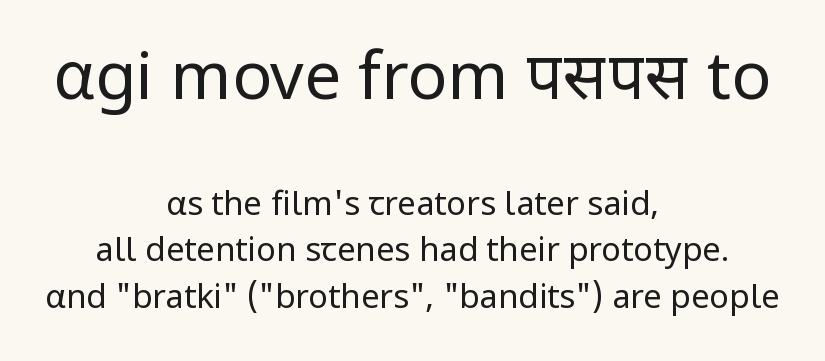
You can tell it's not italic because the verticals are truly vertical. Heft: none added — not bold. The space beneath each line is pristine and unruled. The passage shown is typed in a proportional face where columns would drift. You could call the tracking neutral — neither tight nor loose.
